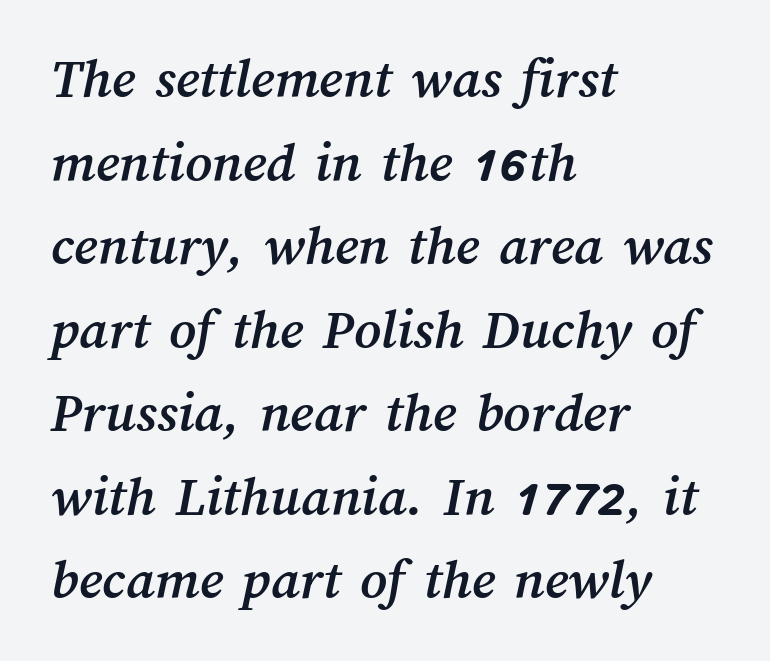
{"width": "normal", "stroke_contrast": "medium", "x_height": "medium", "monospaced": "no", "underline": "no", "align": "left", "line_spacing": "normal", "line_spacing_ratio": 1.44, "letter_spacing": "normal", "letter_spacing_em": 0.0, "glyph_px": 58}
